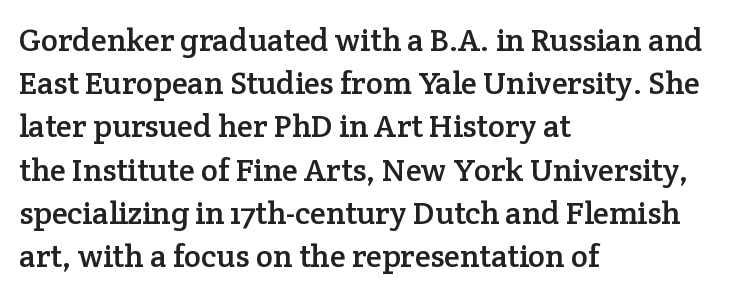
Q: Is the text italic (slanted)? A: No, it is upright.
Q: Is the typeface a serif or a sans-serif typeface? A: Serif.
Q: Is the text underlined? A: No.
Q: How is the paragraph aligned? A: Left-aligned.
Q: Is the spacing between letters normal or unusually wide? A: Normal.
Q: Is the spacing between lines tight, normal or loose? A: Normal.
Q: Width (condensed, normal, or wide)? A: Normal.
Q: Stroke contrast? A: Low.
Q: x-height? A: Medium.
Q: Monospaced? A: No.
